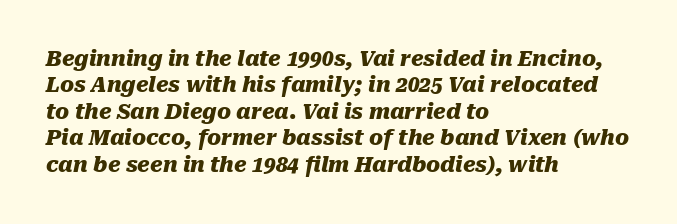
{"italic": "yes", "lean": "right", "slant_degrees": 10, "bold": "yes", "underline": "no", "align": "left", "line_spacing": "normal", "line_spacing_ratio": 1.26, "letter_spacing": "normal", "letter_spacing_em": 0.0, "glyph_px": 21}
